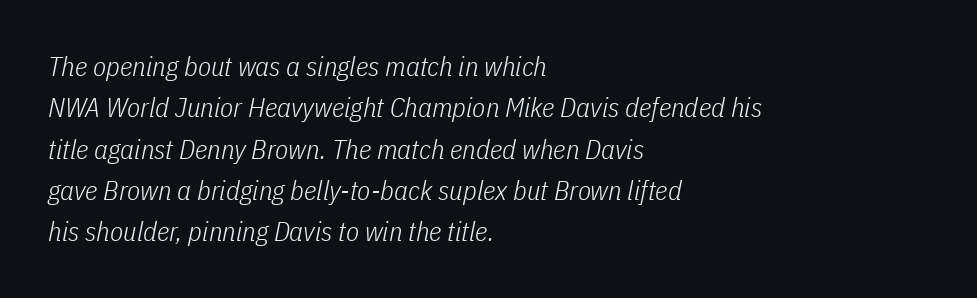
{"italic": "yes", "lean": "right", "slant_degrees": 11, "bold": "no", "underline": "no", "align": "left", "line_spacing": "normal", "line_spacing_ratio": 1.53, "letter_spacing": "normal", "letter_spacing_em": 0.0, "glyph_px": 27}
